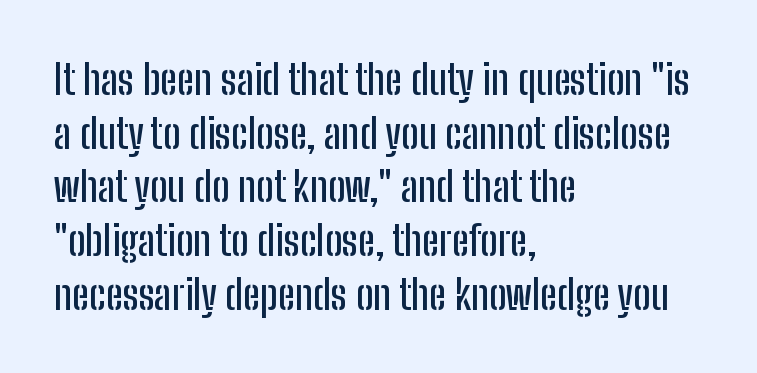
Bare-footed words on every line. The lines are quadded left. One glance says typical: line gaps are just what's usual. Note the varied advance widths — an 'i' is clearly narrower than an 'm'. Characters remain perfectly vertical along every line.
